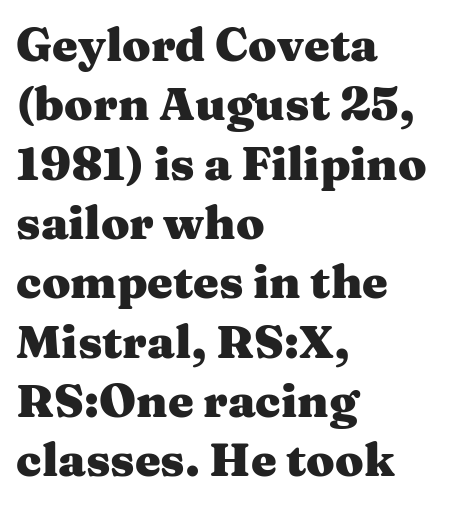
Q: Is the text bold? A: Yes.
Q: Is the text italic (slanted)? A: No, it is upright.
Q: Is the typeface a serif or a sans-serif typeface? A: Serif.
Q: Is the text underlined? A: No.
Q: How is the paragraph aligned? A: Left-aligned.
Q: Is the spacing between letters normal or unusually wide? A: Normal.
Q: Is the spacing between lines tight, normal or loose? A: Normal.
Q: Width (condensed, normal, or wide)? A: Wide.
Q: Stroke contrast? A: Medium.
Q: x-height? A: Medium.
Q: Monospaced? A: No.
